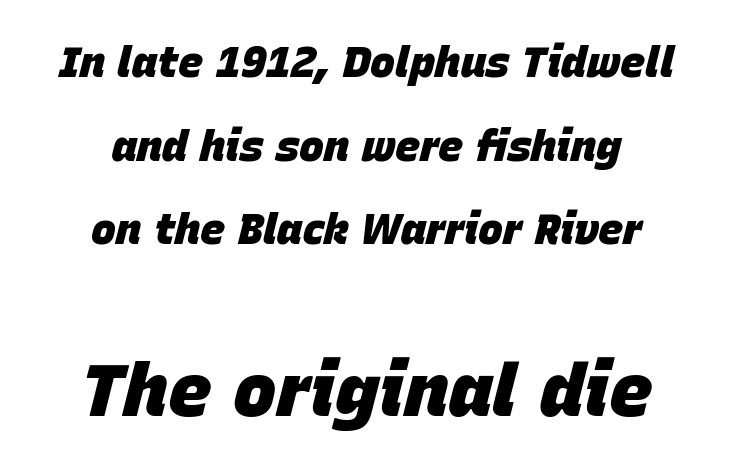
Which of the two is more prominent by size? The second, at the bottom. Plain, unruled lines of type. Is there much room between lines? Yes — plenty of vertical air separates them. As a designer I'd log this as weight 700, bold. The letters are slanted; this is an italic face. Default kerning and tracking; the words read as compact shapes.
